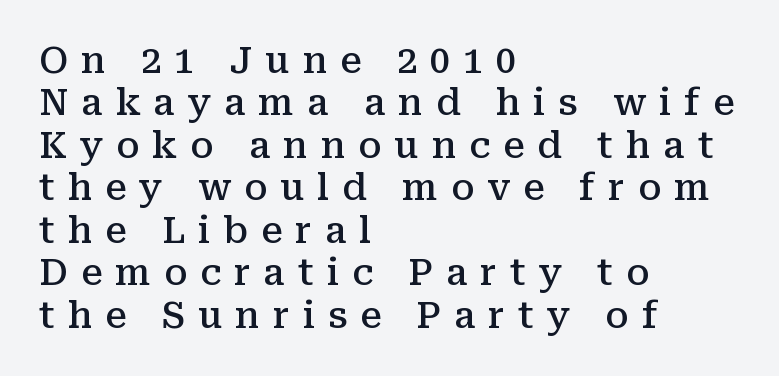
Q: Is the text bold? A: Semi-bold.
Q: Is the text italic (slanted)? A: No, it is upright.
Q: Is the typeface a serif or a sans-serif typeface? A: Serif.
Q: Is the text underlined? A: No.
Q: How is the paragraph aligned? A: Left-aligned.
Q: Is the spacing between letters normal or unusually wide? A: Unusually wide.
Q: Width (condensed, normal, or wide)? A: Normal.
Q: Stroke contrast? A: Medium.
Q: x-height? A: Medium.
Q: Monospaced? A: No.
